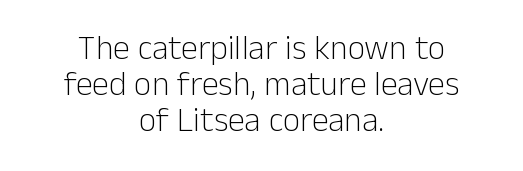
The image shows 34 px light sans-serif type, upright; set centered, tight line spacing (1.06x), normal letter spacing, not underlined; low stroke contrast and a medium x-height.
